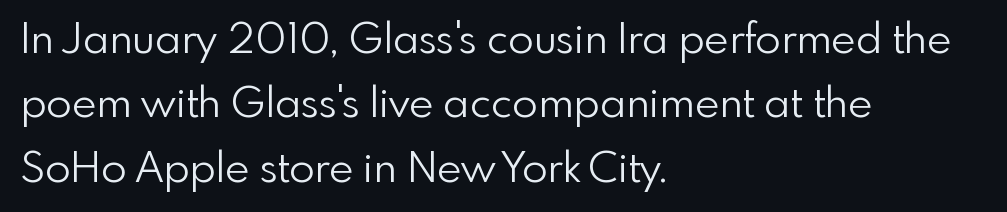
A typesetter would call this proportional, since set widths differ per character. Quick note: interline space is typical. The strokes are not fattened; the text isn't bold. Type without underlining.
